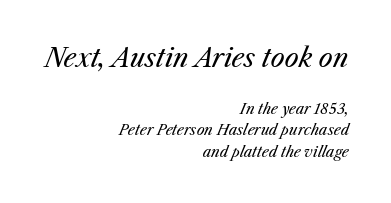
Q: Is the text bold? A: No.
Q: Is the text italic (slanted)? A: Yes, it leans right by about 25 degrees.
Q: Is the text underlined? A: No.
Q: How is the paragraph aligned? A: Right-aligned.
Q: Is the spacing between letters normal or unusually wide? A: Normal.
Q: Is the spacing between lines tight, normal or loose? A: Normal.
Q: Which block of text is set in a larger size, the first (top) or the second (bottom)? A: The first (top) one.
